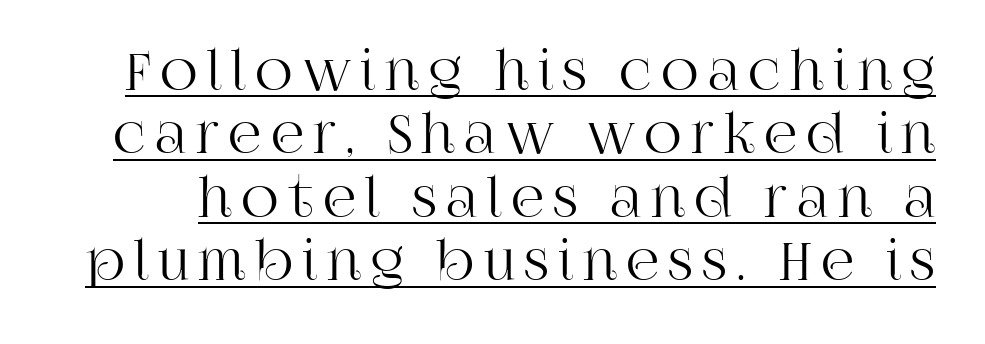
Posture: straight, roman, zero tilt. Underline: present. Are there feet on the stems? There are — it's a serif. Proportional: the letters do not fall into vertical columns.
